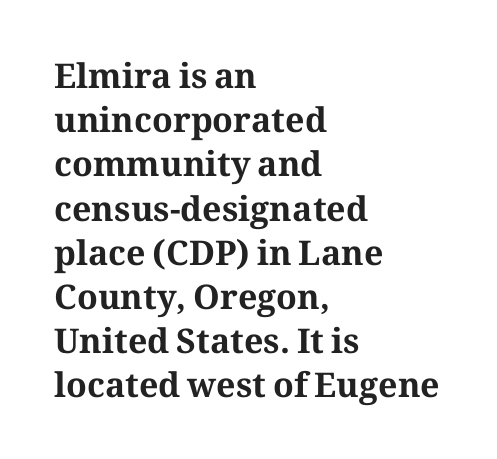
The space directly below the letters is spotless. The face used here has the dense, thick strokes of a bold. The typeface chosen for these lines features serifs. The rendering uses natural spacing where letterforms have individual widths. A normal amount of white space separates one row of letters from the next.
